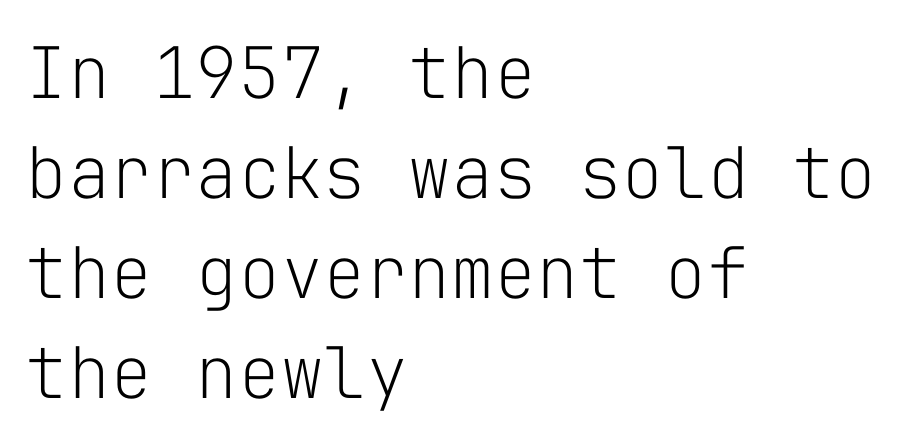
Q: Is the text bold? A: No.
Q: Is the text italic (slanted)? A: No, it is upright.
Q: Is the typeface a serif or a sans-serif typeface? A: Sans-serif.
Q: Is the text underlined? A: No.
Q: How is the paragraph aligned? A: Left-aligned.
Q: Is the spacing between letters normal or unusually wide? A: Normal.
Q: Is the spacing between lines tight, normal or loose? A: Normal.
Q: Width (condensed, normal, or wide)? A: Normal.
Q: Stroke contrast? A: Low.
Q: x-height? A: Medium.
Q: Monospaced? A: Yes.
